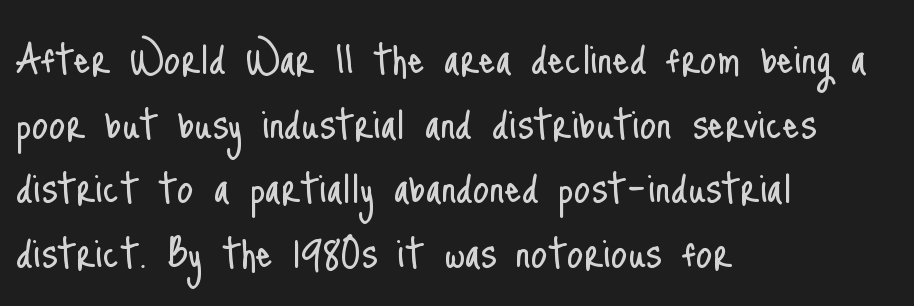
{"serif": "no", "italic": "no", "bold": "no", "weight": "light", "width": "condensed", "stroke_contrast": "low", "x_height": "small", "monospaced": "no", "underline": "no", "align": "left", "line_spacing_ratio": 1.22, "letter_spacing": "normal", "letter_spacing_em": 0.0, "glyph_px": 53}
